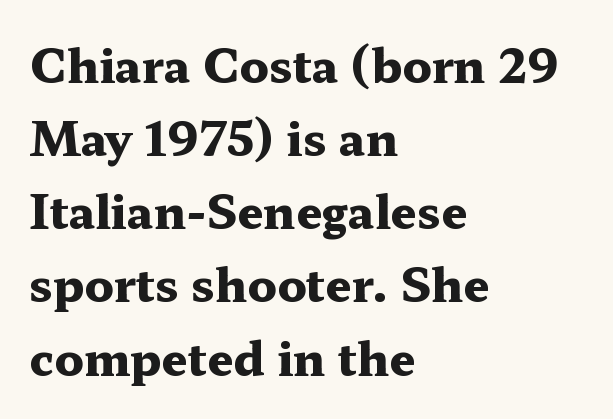
{"serif": "yes", "italic": "no", "bold": "yes", "weight": "heavy", "width": "wide", "stroke_contrast": "medium", "x_height": "medium", "monospaced": "no", "underline": "no", "align": "left", "line_spacing": "normal", "line_spacing_ratio": 1.59, "letter_spacing": "normal", "letter_spacing_em": 0.0, "glyph_px": 46}
